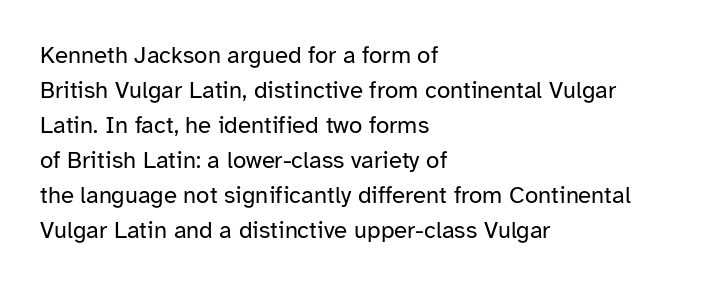
The image shows 24 px text type, upright; set left-aligned, normal line spacing (1.46x), normal letter spacing, not underlined.
